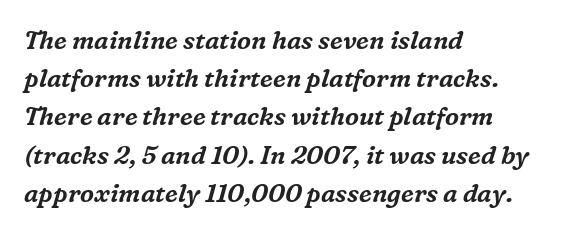
The image shows 25 px text type, italic (leaning right); set left-aligned, normal line spacing (1.53x), normal letter spacing, not underlined.
